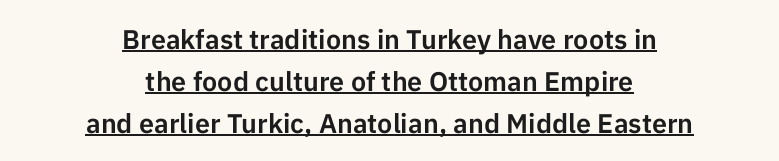
The image shows 27 px text type, upright; set centered, normal line spacing (1.55x), normal letter spacing, underlined.
